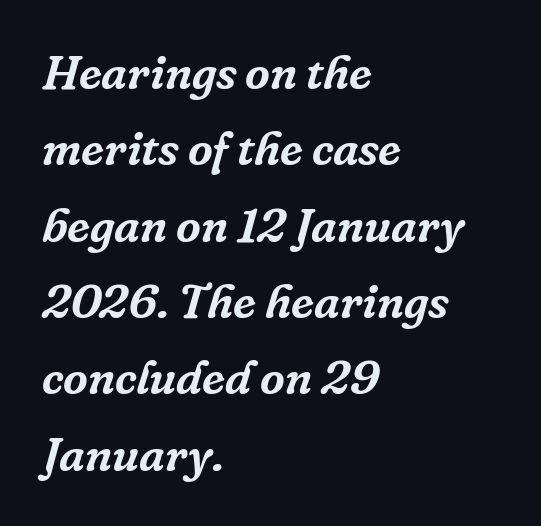
Q: Is the text italic (slanted)? A: Yes, it leans right by about 16 degrees.
Q: Is the typeface a serif or a sans-serif typeface? A: Serif.
Q: Is the text underlined? A: No.
Q: How is the paragraph aligned? A: Left-aligned.
Q: Is the spacing between letters normal or unusually wide? A: Normal.
Q: Is the spacing between lines tight, normal or loose? A: Normal.
Q: Width (condensed, normal, or wide)? A: Normal.
Q: Stroke contrast? A: Low.
Q: x-height? A: Medium.
Q: Monospaced? A: No.
